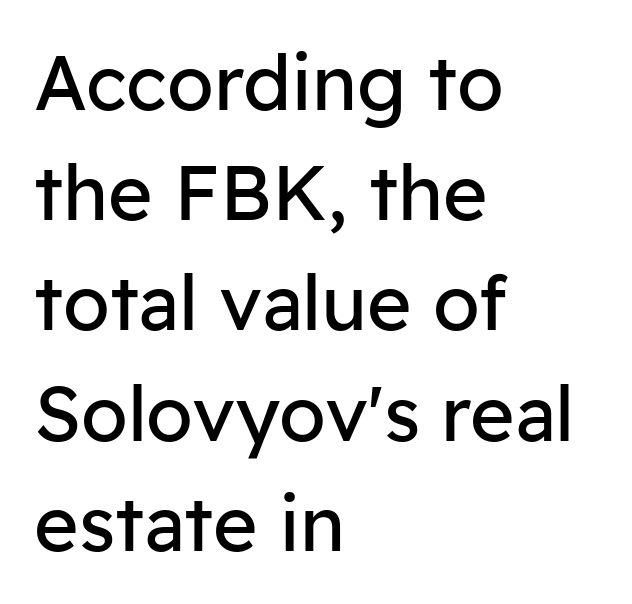
Q: Is the text bold? A: No.
Q: Is the text italic (slanted)? A: No, it is upright.
Q: Is the typeface a serif or a sans-serif typeface? A: Sans-serif.
Q: Is the text underlined? A: No.
Q: How is the paragraph aligned? A: Left-aligned.
Q: Is the spacing between letters normal or unusually wide? A: Normal.
Q: Is the spacing between lines tight, normal or loose? A: Normal.
Q: Width (condensed, normal, or wide)? A: Normal.
Q: Stroke contrast? A: Low.
Q: x-height? A: Medium.
Q: Monospaced? A: No.
